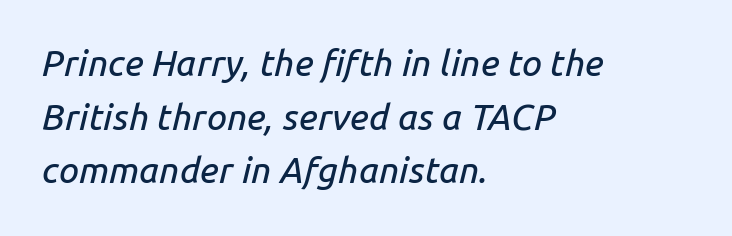
The image shows 36 px text type, italic (leaning right); set left-aligned, normal line spacing (1.49x), normal letter spacing, not underlined; low stroke contrast and a medium x-height.
